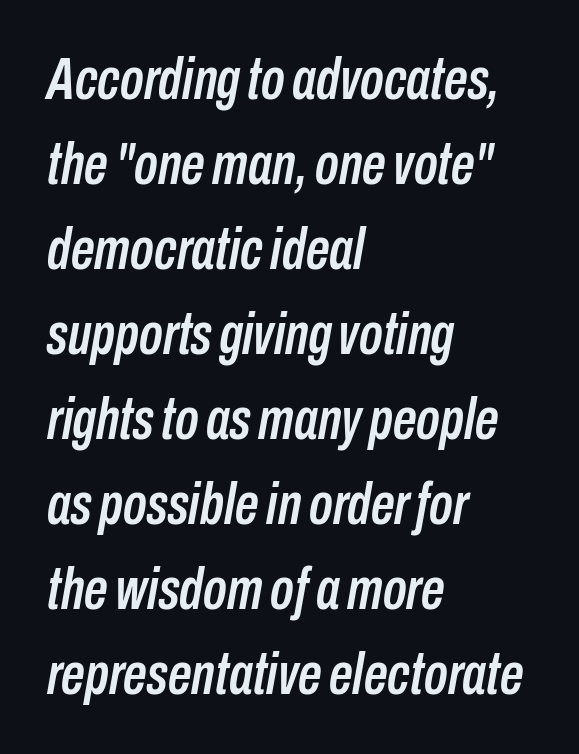
Q: Is the text italic (slanted)? A: Yes, it leans right by about 10 degrees.
Q: Is the text underlined? A: No.
Q: How is the paragraph aligned? A: Left-aligned.
Q: Is the spacing between letters normal or unusually wide? A: Normal.
Q: Is the spacing between lines tight, normal or loose? A: Normal.
Q: Width (condensed, normal, or wide)? A: Condensed.
Q: Stroke contrast? A: Low.
Q: x-height? A: Medium.
Q: Monospaced? A: No.
